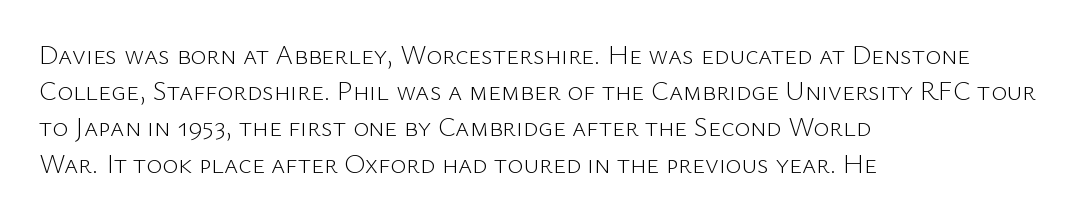
The image shows 27 px text type, upright; set left-aligned, normal line spacing (1.34x), normal letter spacing, not underlined.
